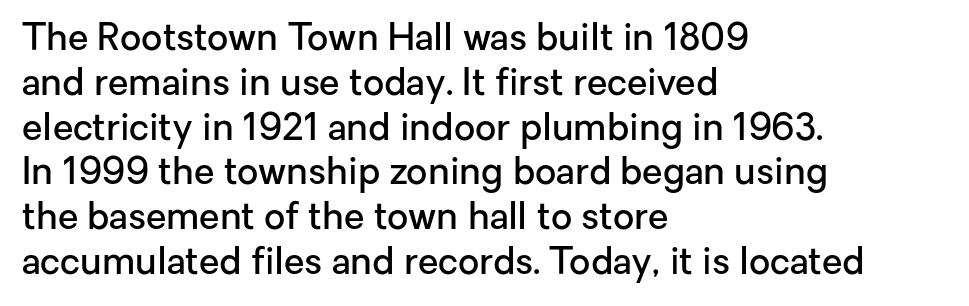
{"serif": "no", "italic": "no", "bold": "semi", "weight": "semibold", "width": "normal", "stroke_contrast": "low", "x_height": "medium", "monospaced": "no", "underline": "no", "align": "left", "line_spacing_ratio": 1.21, "letter_spacing": "normal", "letter_spacing_em": 0.0, "glyph_px": 37}
